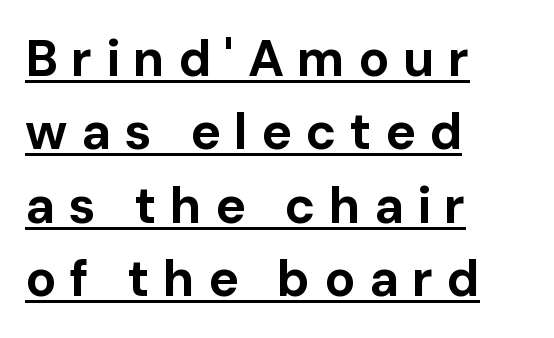
Thick stems and heavy bowls — unmistakably bold. What kind of face is this? One without serifs — a sans. You could only call the tracking loose — the letters float apart. The setting favours the left margin, as ordinary paragraphs usually do.
